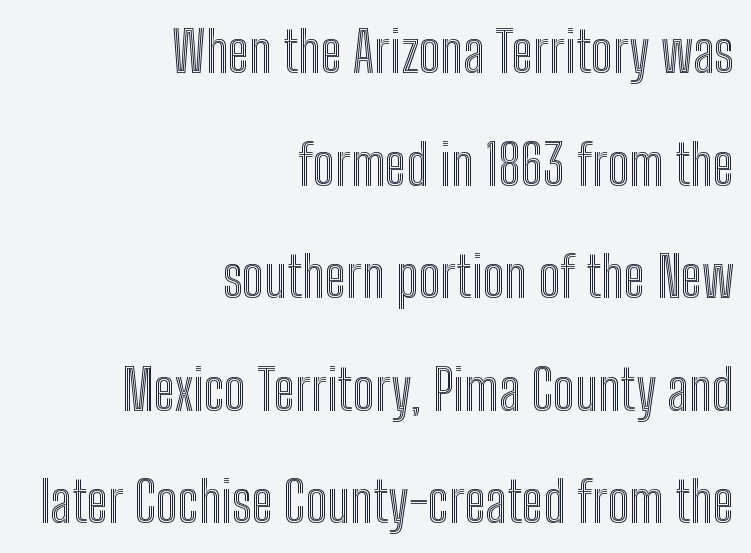
The image shows 56 px condensed type, upright; set right-aligned, loose line spacing (2.01x), normal letter spacing, not underlined; a medium x-height.
